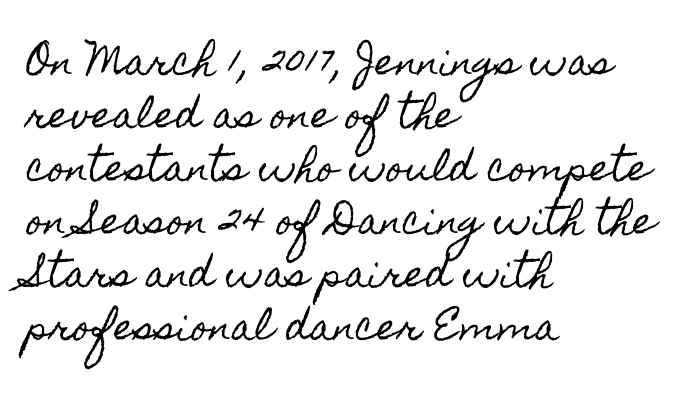
All the whitespace from short lines collects on the right. The designer left line spacing at the default. Words appear dense and cohesive because spacing is normal. A typesetter would call this proportional, since set widths differ per character.
